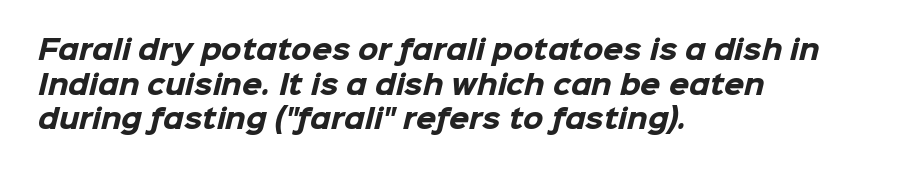
The image shows 26 px bold type; set left-aligned, normal line spacing (1.33x), normal letter spacing, not underlined.
